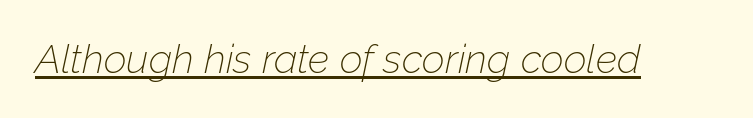
{"italic": "yes", "lean": "right", "slant_degrees": 12, "bold": "no", "weight": "thin", "width": "normal", "stroke_contrast": "low", "x_height": "medium", "monospaced": "no", "underline": "yes", "letter_spacing": "normal", "letter_spacing_em": 0.0, "glyph_px": 40}
